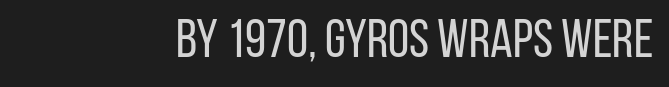
Q: Is the text bold? A: No.
Q: Is the text italic (slanted)? A: No, it is upright.
Q: Is the typeface a serif or a sans-serif typeface? A: Sans-serif.
Q: Is the text underlined? A: No.
Q: How is the paragraph aligned? A: Right-aligned.
Q: Is the spacing between letters normal or unusually wide? A: Normal.
Q: Width (condensed, normal, or wide)? A: Condensed.
Q: Stroke contrast? A: Low.
Q: x-height? A: Large.
Q: Monospaced? A: No.
